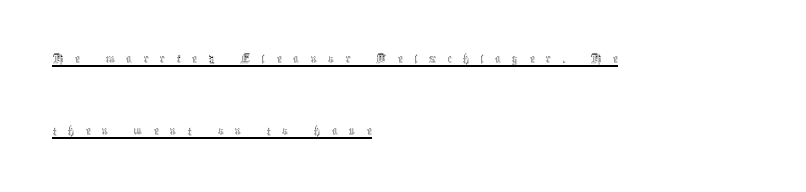
Each line of the rendering has a horizontal stroke beneath the glyphs. This rendering uses left alignment, leaving the right contour irregular. This sample uses an upright cut, with every glyph sitting square on the baseline. Quick note: interline space is abundant. Weight class: somewhere from thin through regular. Proportional: the letters do not fall into vertical columns.
